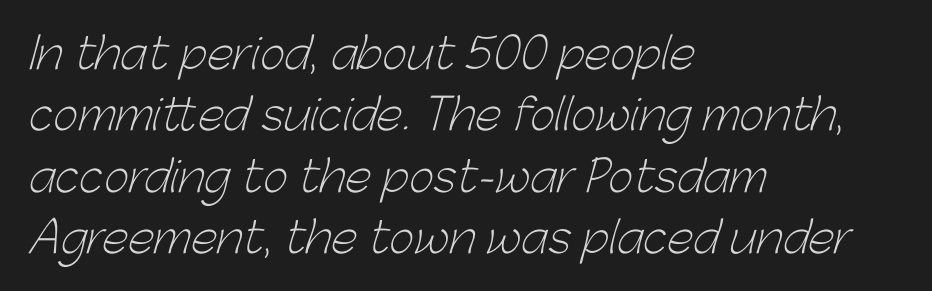
Q: Is the text bold? A: No.
Q: Is the typeface a serif or a sans-serif typeface? A: Sans-serif.
Q: Is the text underlined? A: No.
Q: How is the paragraph aligned? A: Left-aligned.
Q: Is the spacing between letters normal or unusually wide? A: Normal.
Q: Is the spacing between lines tight, normal or loose? A: Normal.
Q: Width (condensed, normal, or wide)? A: Normal.
Q: Stroke contrast? A: Low.
Q: x-height? A: Medium.
Q: Monospaced? A: No.
